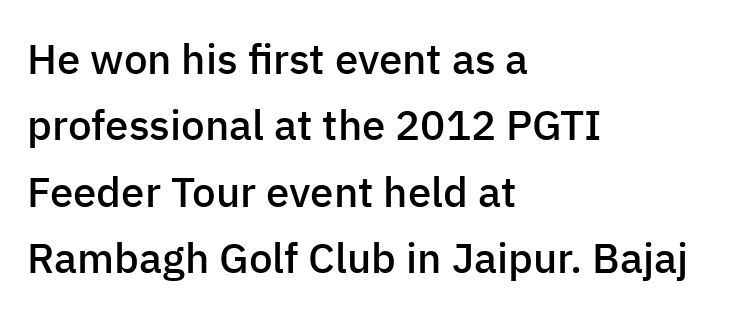
Q: Is the text bold? A: Semi-bold.
Q: Is the text italic (slanted)? A: No, it is upright.
Q: Is the typeface a serif or a sans-serif typeface? A: Sans-serif.
Q: Is the text underlined? A: No.
Q: How is the paragraph aligned? A: Left-aligned.
Q: Is the spacing between letters normal or unusually wide? A: Normal.
Q: Is the spacing between lines tight, normal or loose? A: Normal.
Q: Width (condensed, normal, or wide)? A: Normal.
Q: Stroke contrast? A: Low.
Q: x-height? A: Medium.
Q: Monospaced? A: No.
